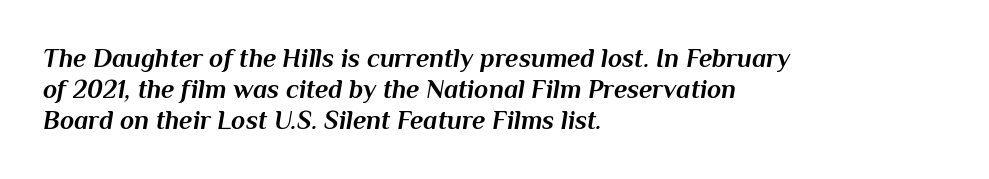
Does extra space separate the letters? No, they use regular spacing. Check under the words: just untouched page. Plenty of ink on the page — the face is bold. Looking at the ascenders, they clearly lean. Teacher's note: observe the even left margin — that is flush-left alignment.
